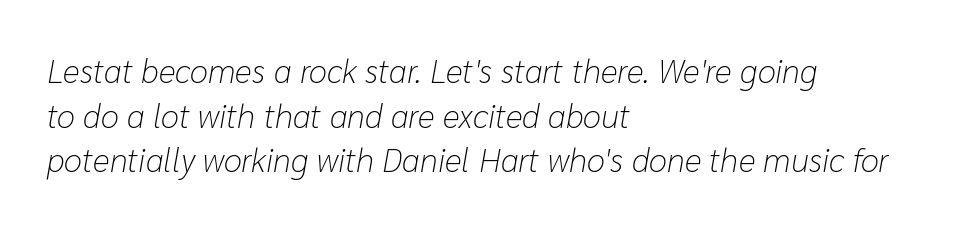
Think of a printed novel: that variable character pitch is what you see here. The lettering tilts uniformly, giving the passage an italic look. Students, observe: this is what conventionally led text looks like. How are the letters spaced? Ordinarily, with no added tracking. Ink coverage per letter is moderate at most. The strip under each line holds only bare page.
